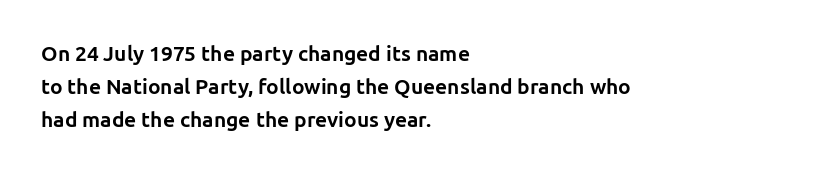
The image shows 21 px bold type, upright; set left-aligned, normal line spacing (1.58x), normal letter spacing, not underlined.
